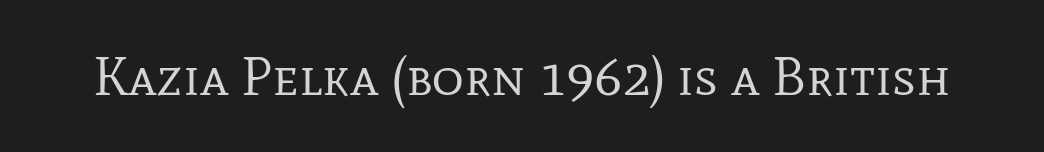
Q: Is the text bold? A: No.
Q: Is the text italic (slanted)? A: No, it is upright.
Q: Is the typeface a serif or a sans-serif typeface? A: Serif.
Q: Is the text underlined? A: No.
Q: Is the spacing between letters normal or unusually wide? A: Normal.
Q: Width (condensed, normal, or wide)? A: Normal.
Q: Stroke contrast? A: Low.
Q: x-height? A: Medium.
Q: Monospaced? A: No.
